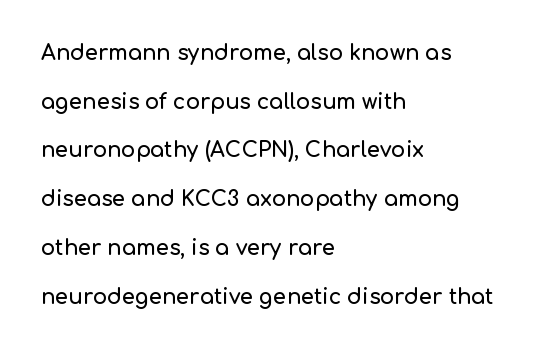
The image shows 21 px text type, upright; set left-aligned, loose line spacing (2.32x), normal letter spacing, not underlined.
